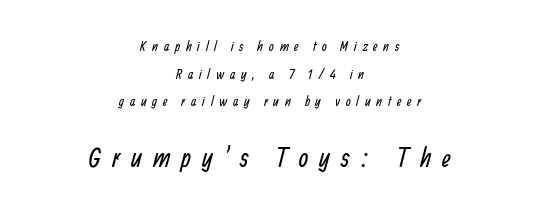
The lines in this sample share a center point and differ in where they start and stop. Stroke thickness stays within the range of a standard reading face or lighter. Vertically, the passage feels expansive, rows floating well apart. Look at the tracking — it's clearly loosened, letters drifting apart. The words here are not underlined. Top chunk: small. Bottom chunk: large.
